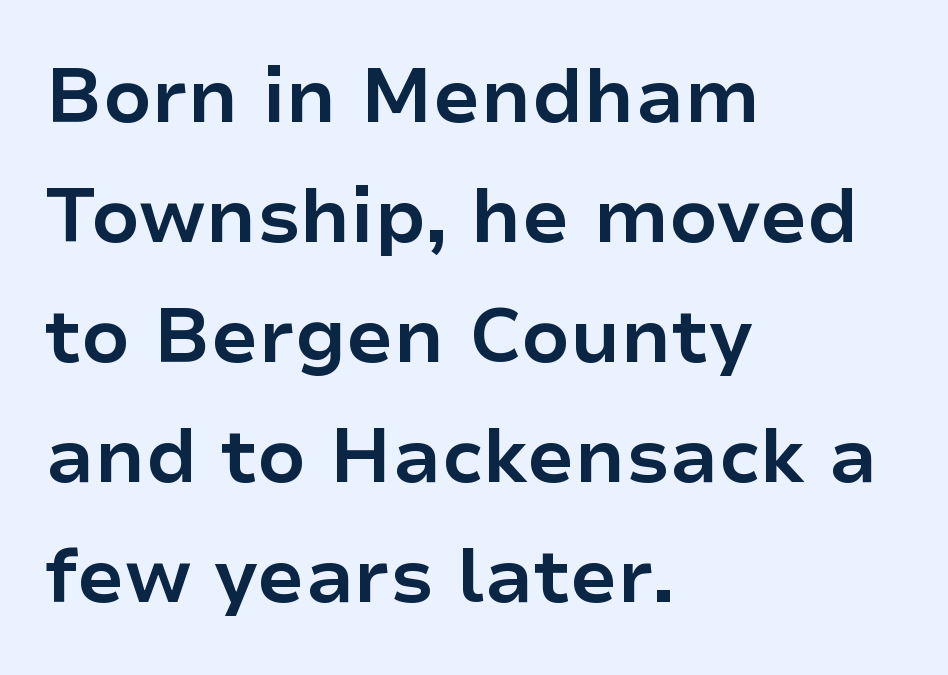
The image shows 76 px bold sans-serif type, upright; set left-aligned, normal line spacing (1.58x), normal letter spacing, not underlined; low stroke contrast and a medium x-height.
